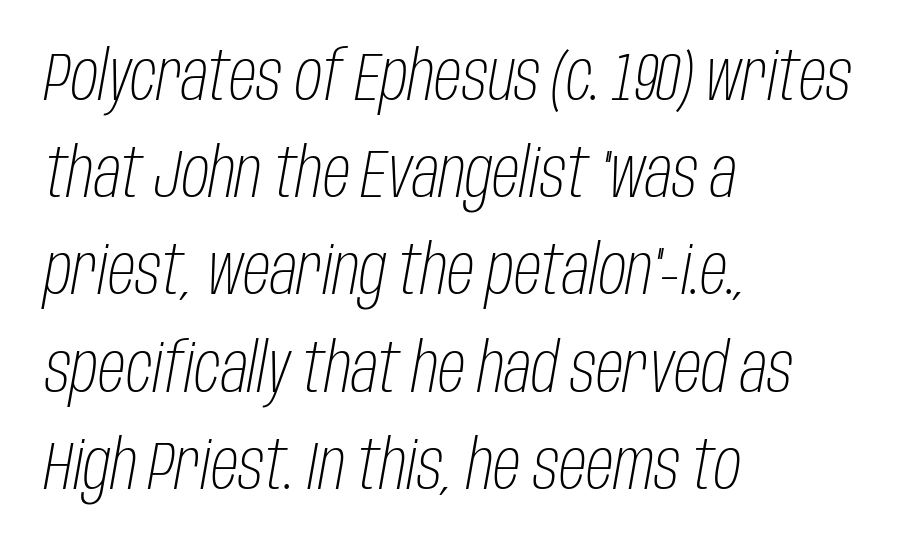
A classic flush-left, rag-right setting is used for this passage. Stems here are at most as thick as an everyday book face. If you drew a line through each stem, it would be angled. The strip under each line holds only bare page.
